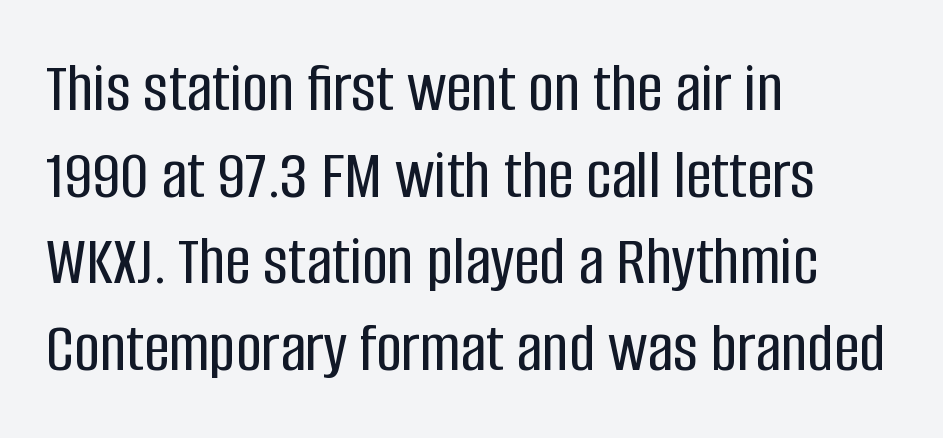
{"serif": "no", "italic": "no", "width": "condensed", "stroke_contrast": "low", "x_height": "large", "monospaced": "no", "underline": "no", "align": "left", "line_spacing_ratio": 1.22, "letter_spacing": "normal", "letter_spacing_em": 0.0, "glyph_px": 71}
